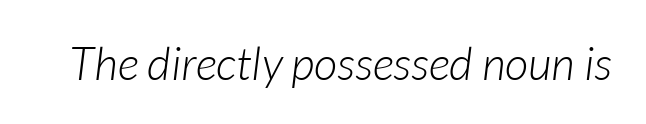
The image shows 46 px light type, italic (leaning right); set normal letter spacing, not underlined; low stroke contrast and a medium x-height.
